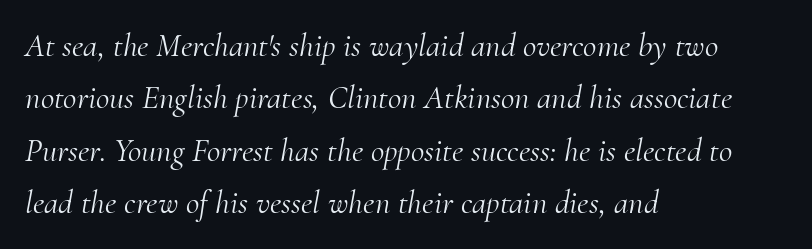
The image shows 33 px light serif type, italic (leaning right); set left-aligned, normal line spacing (1.59x), normal letter spacing, not underlined; medium stroke contrast and a small x-height.
